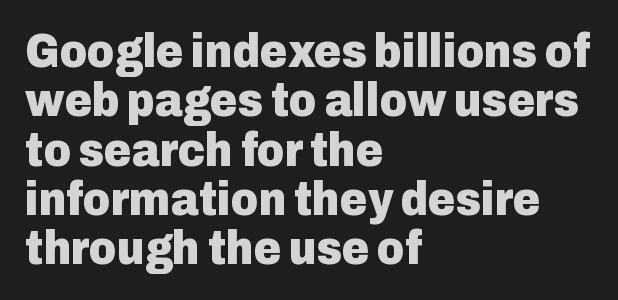
{"serif": "no", "italic": "no", "bold": "yes", "weight": "heavy", "width": "normal", "stroke_contrast": "low", "x_height": "medium", "monospaced": "no", "underline": "no", "align": "left", "line_spacing": "tight", "line_spacing_ratio": 1.05, "letter_spacing": "normal", "letter_spacing_em": 0.0, "glyph_px": 47}
